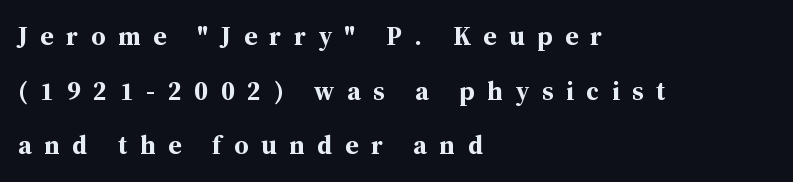
{"italic": "no", "bold": "yes", "underline": "no", "align": "left", "line_spacing": "loose", "line_spacing_ratio": 2.1, "letter_spacing": "wide", "letter_spacing_em": 0.49, "glyph_px": 26}
